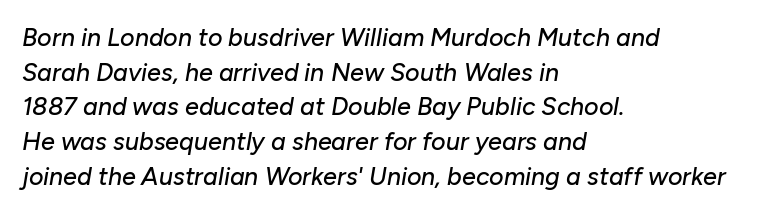
Q: Is the text italic (slanted)? A: Yes, it leans right by about 10 degrees.
Q: Is the text underlined? A: No.
Q: How is the paragraph aligned? A: Left-aligned.
Q: Is the spacing between letters normal or unusually wide? A: Normal.
Q: Is the spacing between lines tight, normal or loose? A: Normal.
